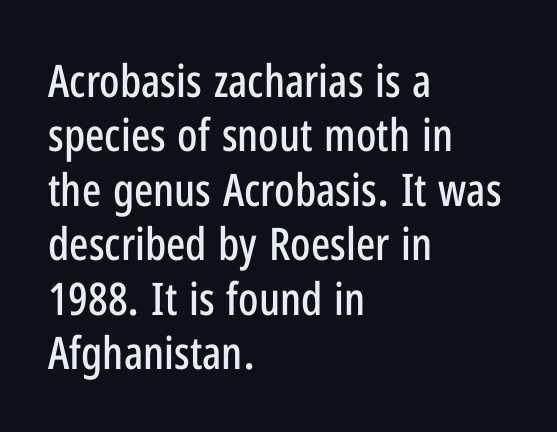
If you drew a ruler down the left edge, every line would touch it. Here the designer chose a conventional face with non-uniform glyph widths. Observe the ordinary spacing: letters are neighbours, not strangers. Glance below the letters and you will spot only blank space. Observe the absence of serifs on each vertical stroke in this sample. Posture: upright roman.
